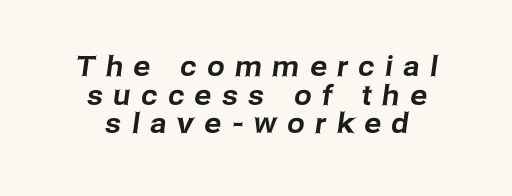
Q: Is the typeface a serif or a sans-serif typeface? A: Sans-serif.
Q: Is the text underlined? A: No.
Q: How is the paragraph aligned? A: Centered.
Q: Is the spacing between letters normal or unusually wide? A: Unusually wide.
Q: Is the spacing between lines tight, normal or loose? A: Tight.
Q: Width (condensed, normal, or wide)? A: Normal.
Q: Stroke contrast? A: Low.
Q: x-height? A: Medium.
Q: Monospaced? A: No.
